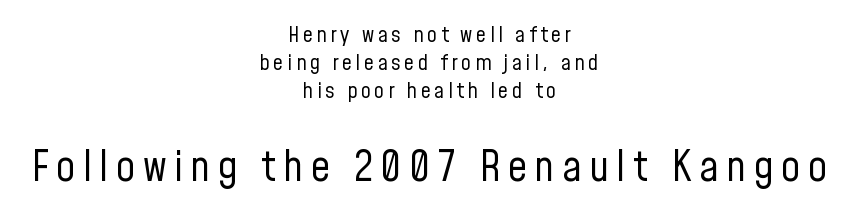
{"serif": "no", "italic": "no", "bold": "no", "weight": "regular", "width": "condensed", "stroke_contrast": "low", "x_height": "medium", "monospaced": "no", "underline": "no", "align": "center", "line_spacing": "normal", "line_spacing_ratio": 1.27, "larger_block": "second", "size_ratio": 1.95, "glyph_px": 43}
